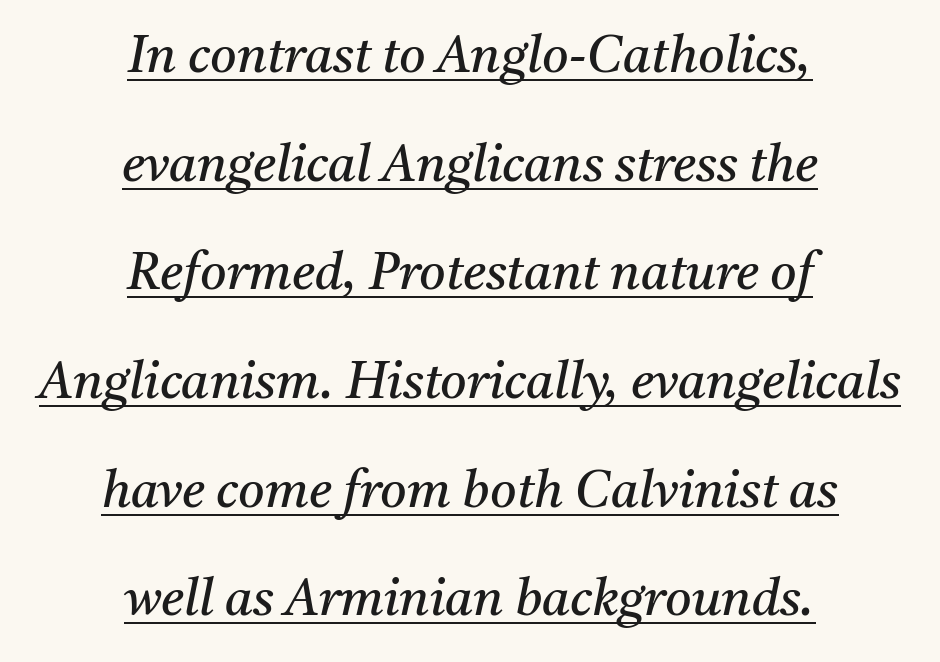
{"serif": "yes", "italic": "yes", "lean": "right", "slant_degrees": 11, "bold": "no", "weight": "regular", "width": "normal", "stroke_contrast": "medium", "x_height": "medium", "monospaced": "no", "underline": "yes", "align": "center", "line_spacing": "loose", "line_spacing_ratio": 2.13, "letter_spacing": "normal", "letter_spacing_em": 0.0, "glyph_px": 51}
